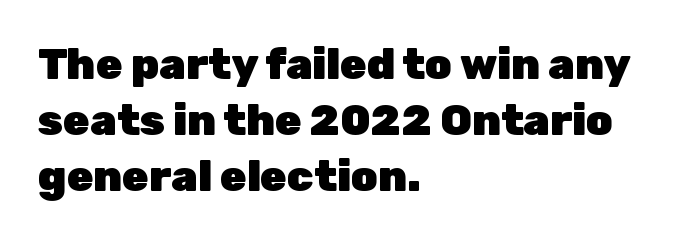
Q: Is the text bold? A: Yes.
Q: Is the text italic (slanted)? A: No, it is upright.
Q: Is the typeface a serif or a sans-serif typeface? A: Sans-serif.
Q: Is the text underlined? A: No.
Q: How is the paragraph aligned? A: Left-aligned.
Q: Is the spacing between letters normal or unusually wide? A: Normal.
Q: Is the spacing between lines tight, normal or loose? A: Normal.
Q: Width (condensed, normal, or wide)? A: Normal.
Q: Stroke contrast? A: Low.
Q: x-height? A: Medium.
Q: Monospaced? A: No.
